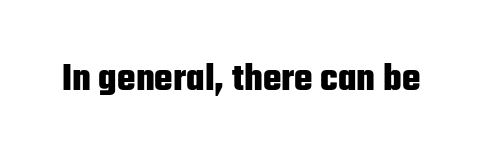
This rendering features lettering with no underline. In terms of weight, the rendering is a true, heavy bold. These lines are rendered in a variable-pitch font. Caption: standard tracking, unaltered.
